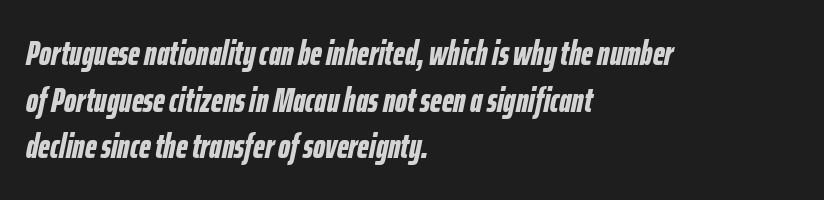
Q: Is the text bold? A: Yes.
Q: Is the text italic (slanted)? A: Yes, it leans right by about 12 degrees.
Q: Is the text underlined? A: No.
Q: How is the paragraph aligned? A: Left-aligned.
Q: Is the spacing between letters normal or unusually wide? A: Normal.
Q: Is the spacing between lines tight, normal or loose? A: Normal.
Q: Width (condensed, normal, or wide)? A: Condensed.
Q: Stroke contrast? A: Low.
Q: x-height? A: Medium.
Q: Monospaced? A: No.
